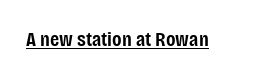
{"italic": "no", "bold": "semi", "underline": "yes", "letter_spacing": "normal", "letter_spacing_em": 0.0, "glyph_px": 21}
